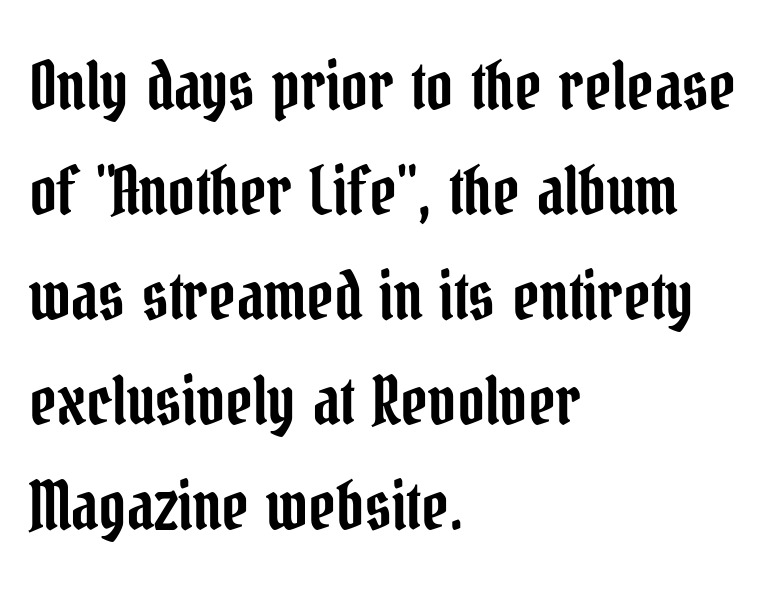
Does extra space separate the letters? No, they use regular spacing. Reading down the column, the eye jumps a familiar distance to each next line. Clear beneath every line of the passage. The paragraph shown leans on its left margin. Spacing verdict: proportional, widths tailored to each character.
